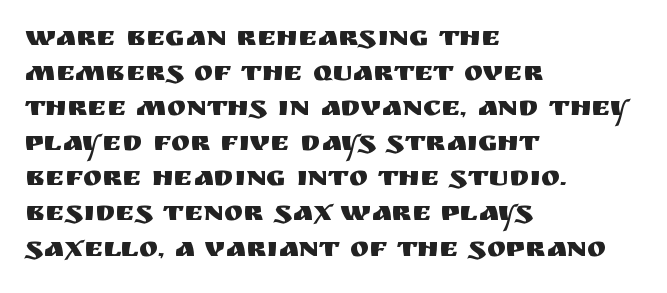
You could call the tracking neutral — neither tight nor loose. These lines are set flush left with a ragged right edge. Do the letters lean? They stand straight. Grotesque or geometric, the face here clearly has no serifs. The letters advance in unequal steps, a hallmark of proportional type. The space directly below the letters is spotless.
